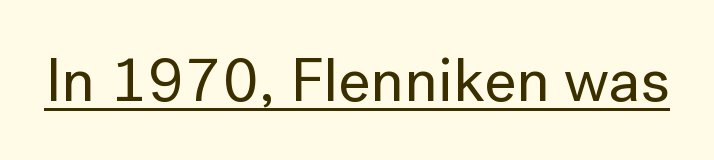
Think of a printed novel: that variable character pitch is what you see here. A continuous stroke trails under the words, as in a hyperlink. These lines are composed in type without serifs. The letters sit at their default tracking, neither squeezed nor spread.
